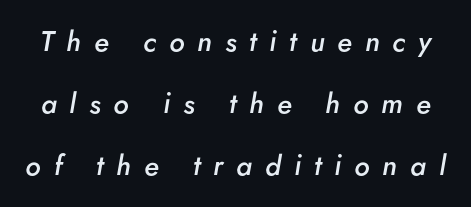
The image shows 28 px semibold type, italic (leaning right); set loose line spacing (2.21x), unusually wide letter spacing (+0.46 em), not underlined; low stroke contrast and a small x-height.
